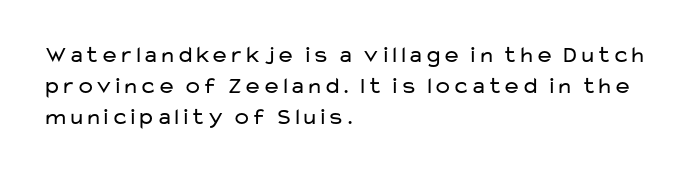
{"italic": "no", "bold": "no", "underline": "no", "align": "left", "line_spacing": "normal", "line_spacing_ratio": 1.35, "letter_spacing": "normal", "letter_spacing_em": 0.0, "glyph_px": 23}
